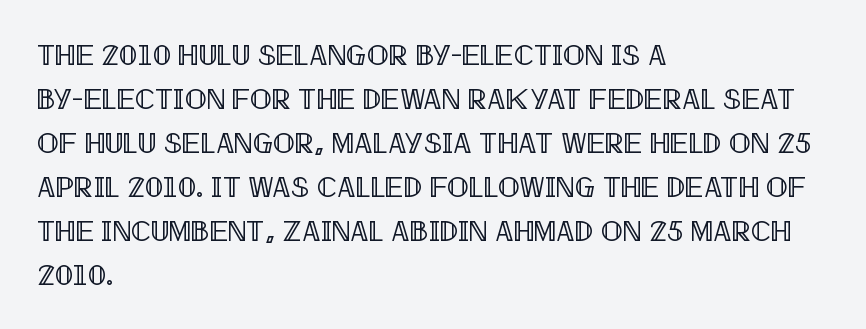
{"italic": "no", "width": "condensed", "x_height": "large", "monospaced": "no", "underline": "no", "align": "left", "line_spacing": "normal", "line_spacing_ratio": 1.52, "letter_spacing": "normal", "letter_spacing_em": 0.0, "glyph_px": 29}
